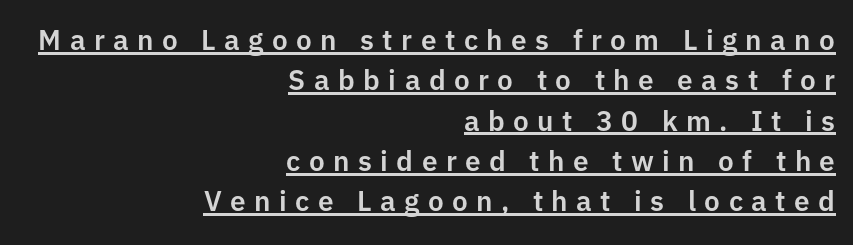
Q: Is the text italic (slanted)? A: No, it is upright.
Q: Is the typeface a serif or a sans-serif typeface? A: Sans-serif.
Q: Is the text underlined? A: Yes.
Q: How is the paragraph aligned? A: Right-aligned.
Q: Is the spacing between letters normal or unusually wide? A: Unusually wide.
Q: Is the spacing between lines tight, normal or loose? A: Normal.
Q: Width (condensed, normal, or wide)? A: Normal.
Q: Stroke contrast? A: Low.
Q: x-height? A: Medium.
Q: Monospaced? A: No.
